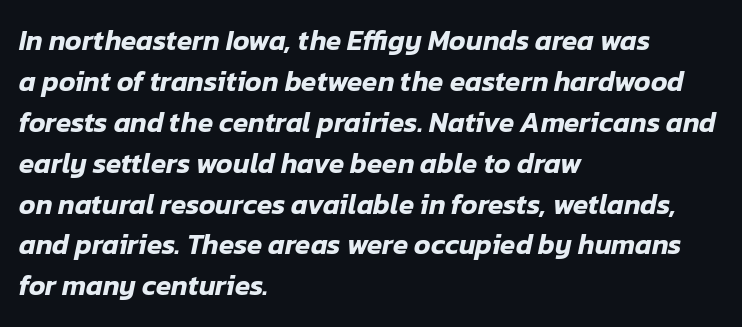
Notice how the stems are inclined rather than vertical — that's the hallmark of italics. Here the designer chose a conventional face with non-uniform glyph widths. Teacher's note: observe the even left margin — that is flush-left alignment. Compared with typical body copy, the letter spacing here is the same. Quick note: interline space is typical. Lines of text with bare space underneath.
